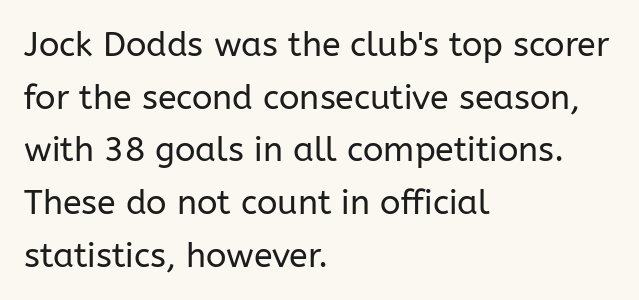
Q: Is the text bold? A: No.
Q: Is the text italic (slanted)? A: No, it is upright.
Q: Is the typeface a serif or a sans-serif typeface? A: Sans-serif.
Q: Is the text underlined? A: No.
Q: How is the paragraph aligned? A: Left-aligned.
Q: Is the spacing between letters normal or unusually wide? A: Normal.
Q: Is the spacing between lines tight, normal or loose? A: Normal.
Q: Width (condensed, normal, or wide)? A: Normal.
Q: Stroke contrast? A: Low.
Q: x-height? A: Medium.
Q: Monospaced? A: No.
